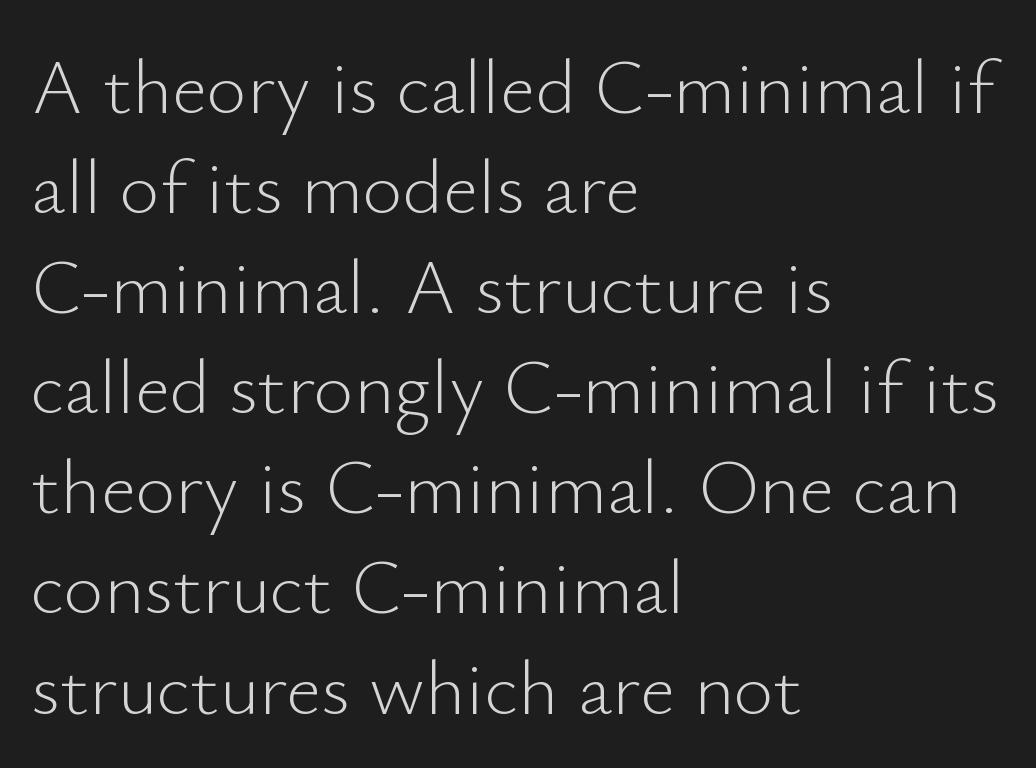
{"serif": "no", "italic": "no", "bold": "no", "weight": "light", "width": "normal", "stroke_contrast": "low", "x_height": "small", "monospaced": "no", "underline": "no", "align": "left", "line_spacing": "normal", "line_spacing_ratio": 1.3, "letter_spacing": "normal", "letter_spacing_em": 0.0, "glyph_px": 77}
